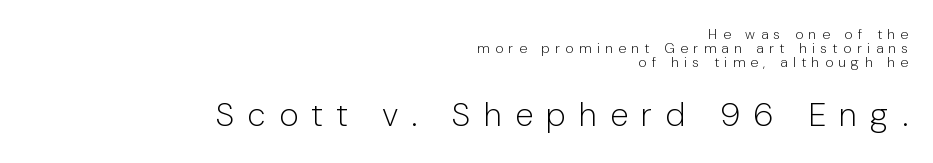
The image shows 33 px light sans-serif type, upright; set right-aligned, tight line spacing (1.0x), unusually wide letter spacing (+0.4 em), not underlined; the second (bottom) block is 2.36x larger; low stroke contrast and a medium x-height.
